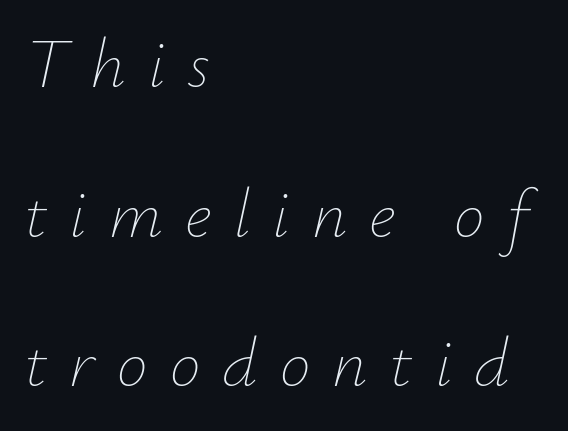
Q: Is the text bold? A: No.
Q: Is the text italic (slanted)? A: Yes, it leans right by about 12 degrees.
Q: Is the text underlined? A: No.
Q: How is the paragraph aligned? A: Left-aligned.
Q: Is the spacing between letters normal or unusually wide? A: Unusually wide.
Q: Is the spacing between lines tight, normal or loose? A: Loose.
Q: Width (condensed, normal, or wide)? A: Normal.
Q: Stroke contrast? A: Low.
Q: x-height? A: Small.
Q: Monospaced? A: No.
